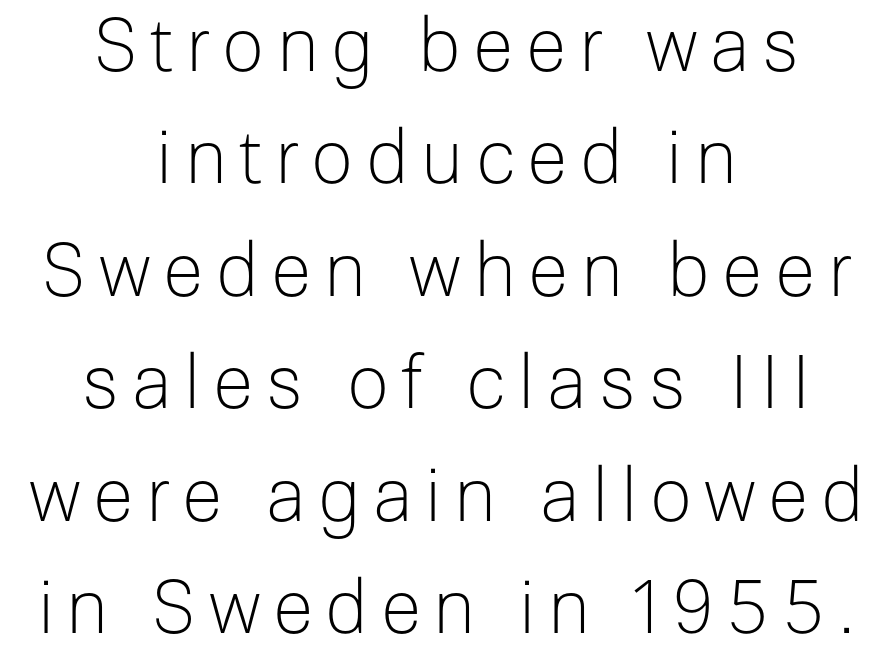
The image shows 74 px light sans-serif type, upright; set centered, normal line spacing (1.52x), not underlined; low stroke contrast and a medium x-height.
